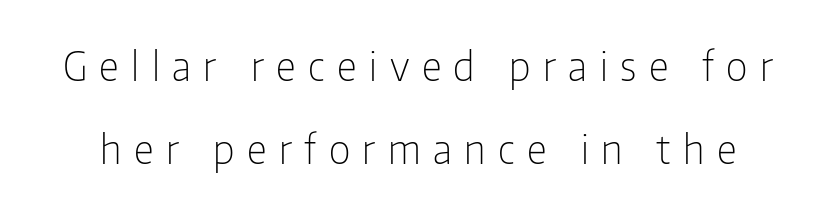
This sample has the flowing, uneven cadence of proportional lettering. Typographically, this falls in the sans-serif category. Quick note: underline off. When letters stand straight like this, we call the style roman or upright. The passage shown stacks its lines with a broad gap.
